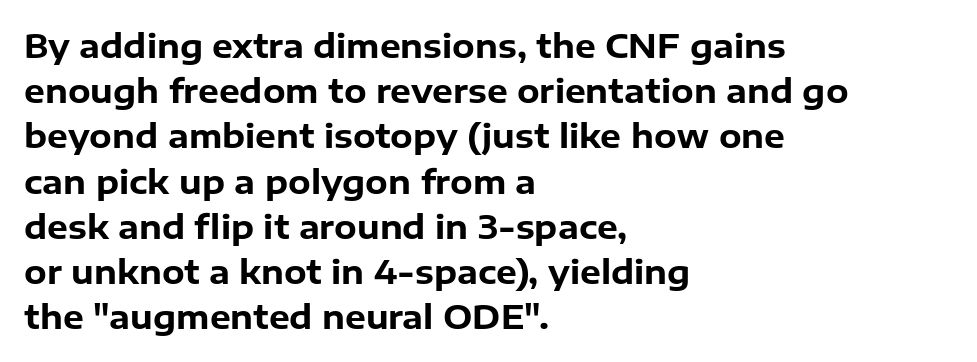
The image shows 33 px bold sans-serif type, upright; set left-aligned, normal line spacing (1.37x), normal letter spacing, not underlined; low stroke contrast and a medium x-height.
